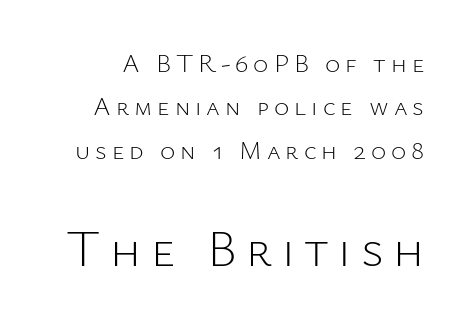
Each letter's strokes conclude bluntly, with no projecting serifs. Size hierarchy here favors the trailing block over the leading one. Stem width sits at or under what a default text font uses. No italicization has been applied; the sample stays upright. Quick note: underline off.
